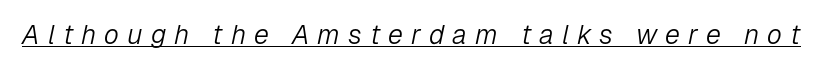
The image shows 27 px text type, italic (leaning right); set unusually wide letter spacing (+0.3 em), underlined.
